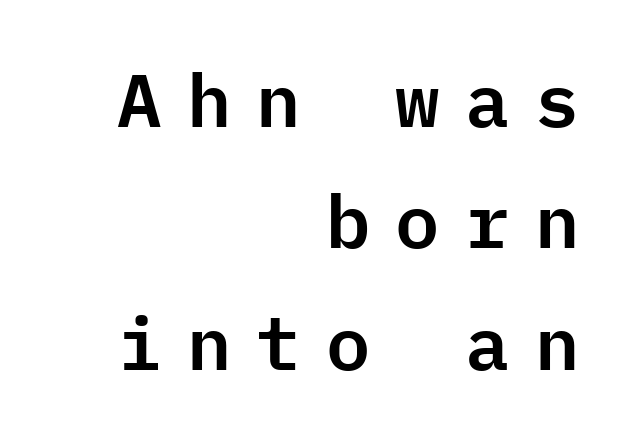
{"serif": "no", "italic": "no", "width": "normal", "stroke_contrast": "low", "x_height": "medium", "monospaced": "yes", "underline": "no", "align": "right", "line_spacing": "normal", "line_spacing_ratio": 1.64, "letter_spacing": "wide", "letter_spacing_em": 0.34, "glyph_px": 74}
